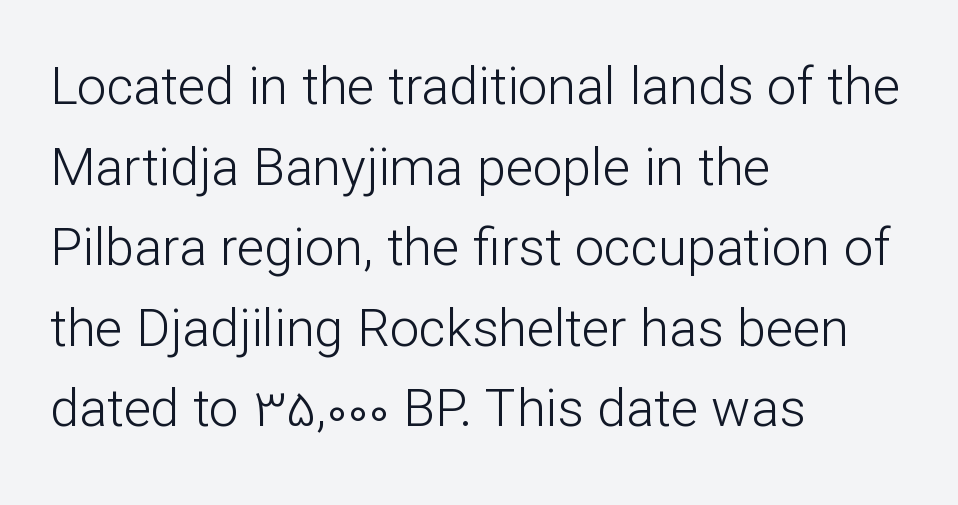
{"serif": "no", "italic": "no", "bold": "no", "weight": "light", "width": "normal", "stroke_contrast": "low", "x_height": "medium", "monospaced": "no", "underline": "no", "align": "left", "line_spacing": "normal", "line_spacing_ratio": 1.55, "letter_spacing": "normal", "letter_spacing_em": 0.0, "glyph_px": 52}
